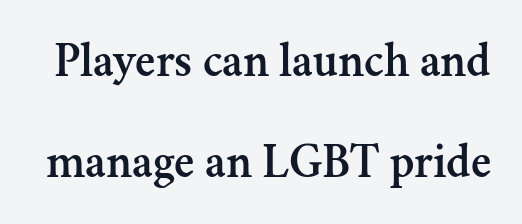
{"serif": "yes", "italic": "no", "width": "normal", "stroke_contrast": "medium", "x_height": "small", "monospaced": "no", "underline": "no", "line_spacing": "loose", "line_spacing_ratio": 2.07, "letter_spacing": "normal", "letter_spacing_em": 0.0, "glyph_px": 49}
